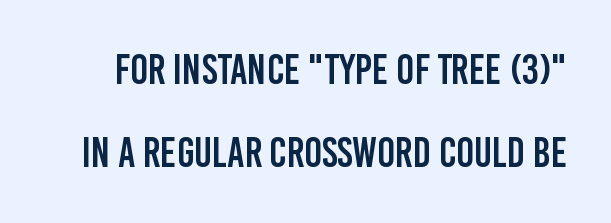
Q: Is the text italic (slanted)? A: No, it is upright.
Q: Is the typeface a serif or a sans-serif typeface? A: Sans-serif.
Q: Is the text underlined? A: No.
Q: Is the spacing between letters normal or unusually wide? A: Normal.
Q: Is the spacing between lines tight, normal or loose? A: Loose.
Q: Width (condensed, normal, or wide)? A: Condensed.
Q: Stroke contrast? A: Low.
Q: x-height? A: Large.
Q: Monospaced? A: No.
